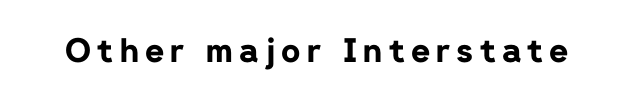
{"serif": "no", "italic": "no", "bold": "yes", "weight": "bold", "width": "normal", "stroke_contrast": "low", "x_height": "medium", "monospaced": "no", "underline": "no", "glyph_px": 33}
